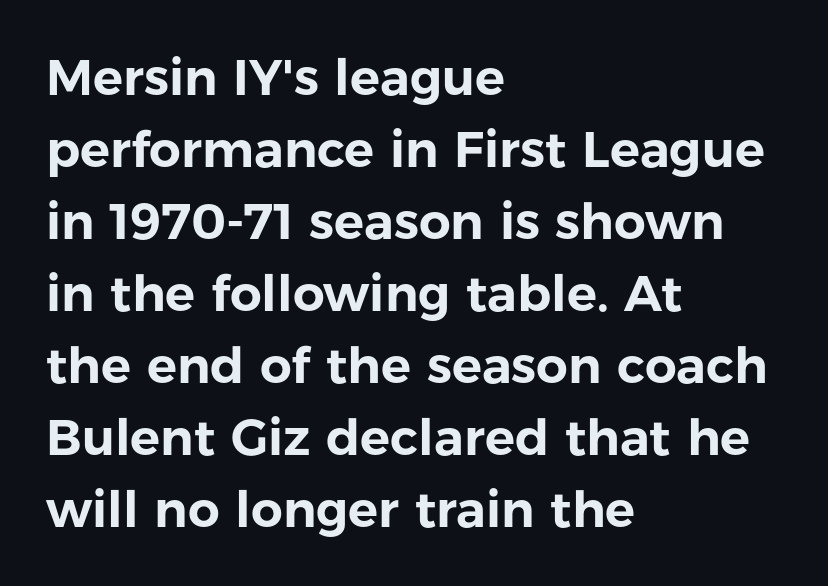
The image shows 50 px sans-serif type, upright; set left-aligned, normal line spacing (1.44x), normal letter spacing, not underlined; low stroke contrast and a medium x-height.
